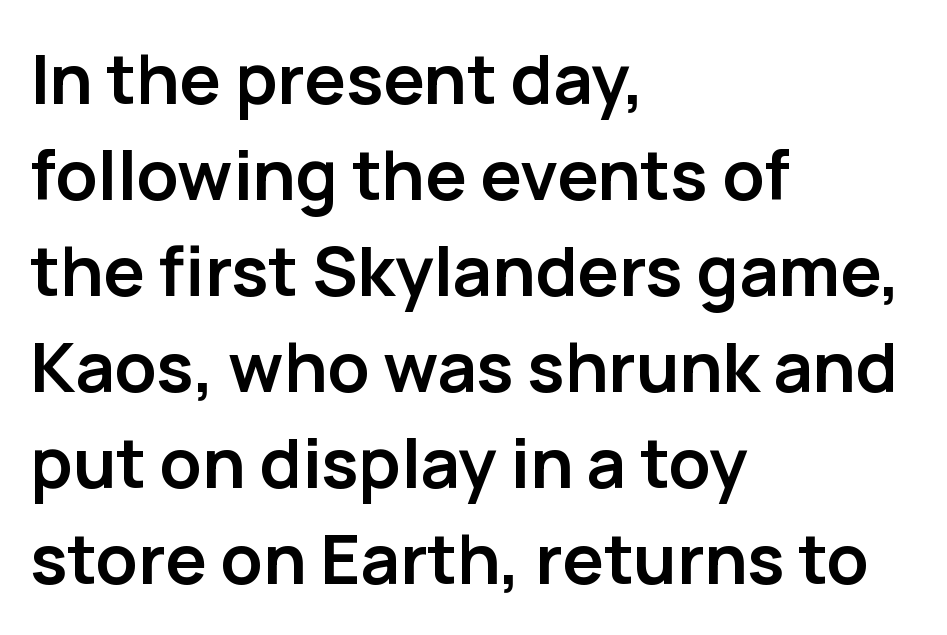
The image shows 69 px semibold sans-serif type, upright; set left-aligned, normal line spacing (1.39x), normal letter spacing, not underlined; low stroke contrast and a medium x-height.
